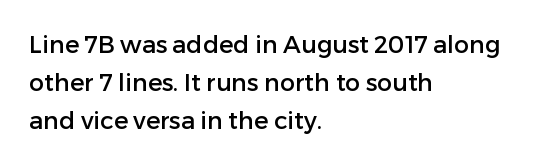
The specimen omits any rule beneath the text block's lines. Alignment: flush left. Italic? Not at all — the glyphs are vertical. The lines sit at an ordinary, default distance from one another. You could call the tracking neutral — neither tight nor loose.
